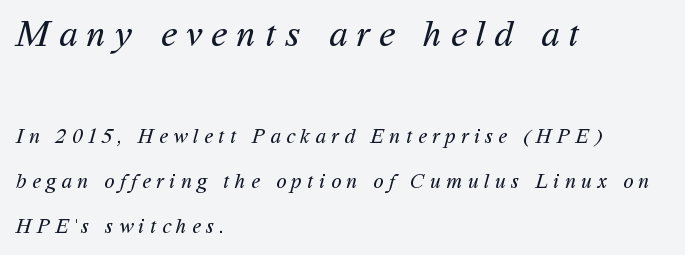
The image shows 37 px regular-weight sans-serif type; set left-aligned, loose line spacing (2.16x), unusually wide letter spacing (+0.26 em), not underlined; the first (top) block is 1.76x larger; medium stroke contrast and a medium x-height.
